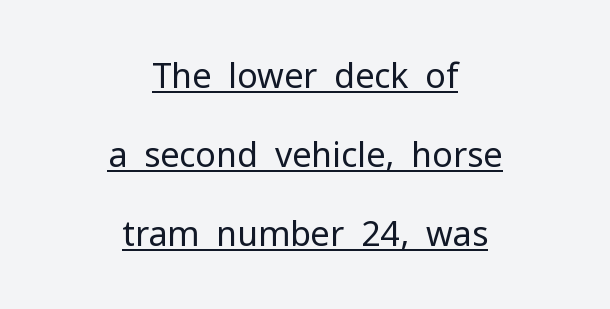
{"serif": "no", "italic": "no", "bold": "no", "weight": "regular", "width": "normal", "stroke_contrast": "low", "x_height": "medium", "monospaced": "no", "underline": "yes", "align": "center", "line_spacing": "loose", "line_spacing_ratio": 2.32, "letter_spacing": "normal", "letter_spacing_em": 0.0, "glyph_px": 34}
